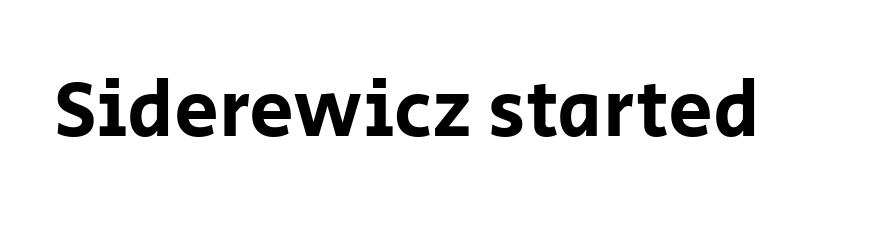
The glyphs in this specimen are sans serif. These lines are rendered in a variable-pitch font. A typesetter would call this zero additional tracking. The area under the type is left untouched. The letters stand upright; this is a roman face.
